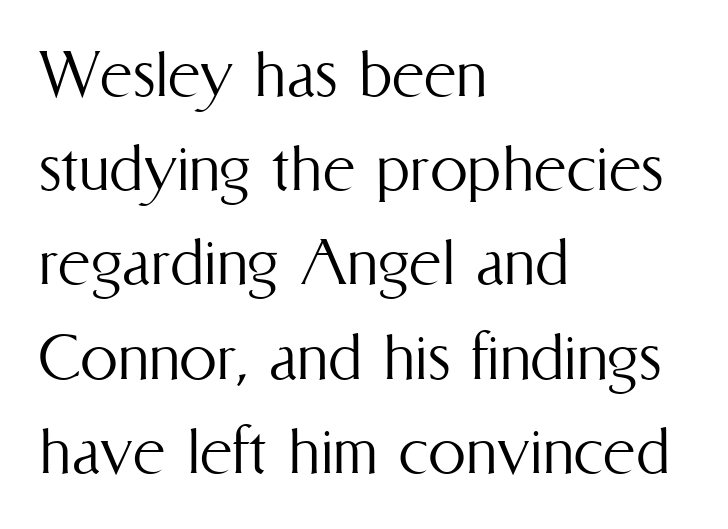
Q: Is the text bold? A: No.
Q: Is the text italic (slanted)? A: No, it is upright.
Q: Is the text underlined? A: No.
Q: How is the paragraph aligned? A: Left-aligned.
Q: Is the spacing between letters normal or unusually wide? A: Normal.
Q: Width (condensed, normal, or wide)? A: Condensed.
Q: Stroke contrast? A: Medium.
Q: x-height? A: Medium.
Q: Monospaced? A: No.
